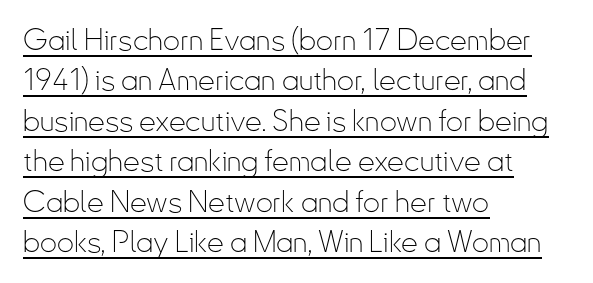
The image shows 30 px thin, condensed sans-serif type, upright; set left-aligned, normal line spacing (1.35x), normal letter spacing, underlined; low stroke contrast and a small x-height.
